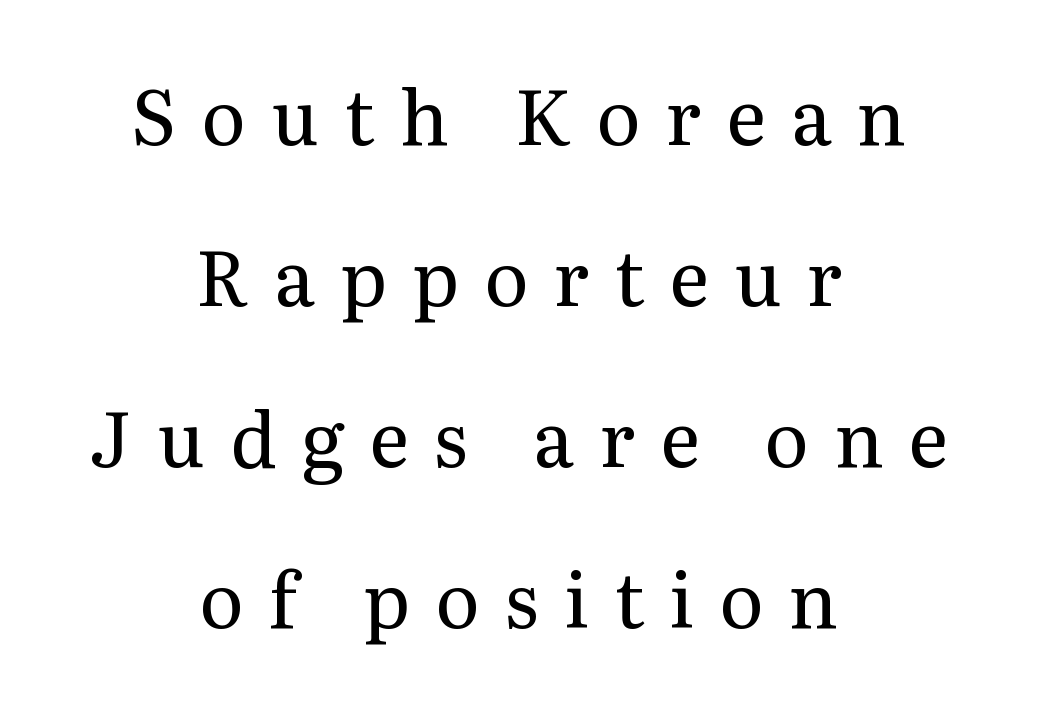
{"serif": "yes", "italic": "no", "bold": "no", "weight": "regular", "width": "normal", "stroke_contrast": "medium", "x_height": "medium", "monospaced": "no", "underline": "no", "align": "center", "line_spacing": "loose", "line_spacing_ratio": 2.12, "letter_spacing": "wide", "letter_spacing_em": 0.33, "glyph_px": 76}
